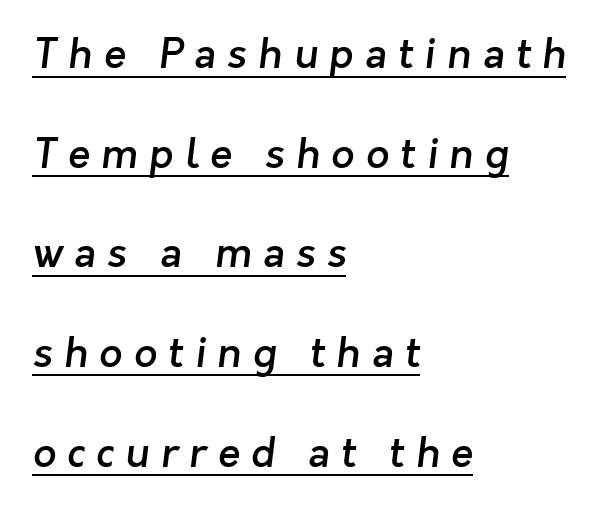
The image shows 41 px semibold sans-serif type; set left-aligned, loose line spacing (2.43x), unusually wide letter spacing (+0.27 em), underlined; low stroke contrast and a medium x-height.
